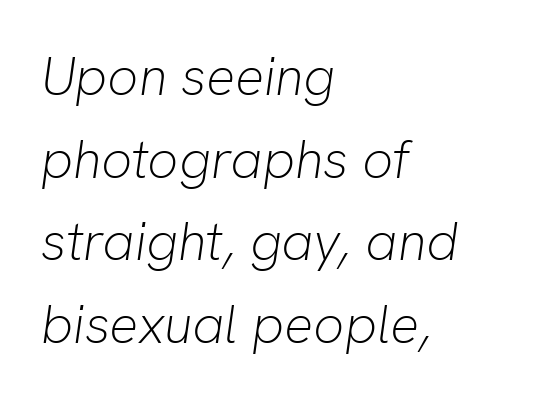
{"italic": "yes", "lean": "right", "slant_degrees": 8, "bold": "no", "weight": "light", "width": "normal", "stroke_contrast": "low", "x_height": "medium", "monospaced": "no", "underline": "no", "align": "left", "line_spacing": "normal", "line_spacing_ratio": 1.53, "letter_spacing": "normal", "letter_spacing_em": 0.0, "glyph_px": 54}
